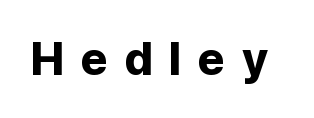
{"serif": "no", "italic": "no", "bold": "yes", "weight": "bold", "width": "normal", "stroke_contrast": "low", "x_height": "medium", "monospaced": "no", "underline": "no", "letter_spacing": "wide", "letter_spacing_em": 0.36, "glyph_px": 46}
